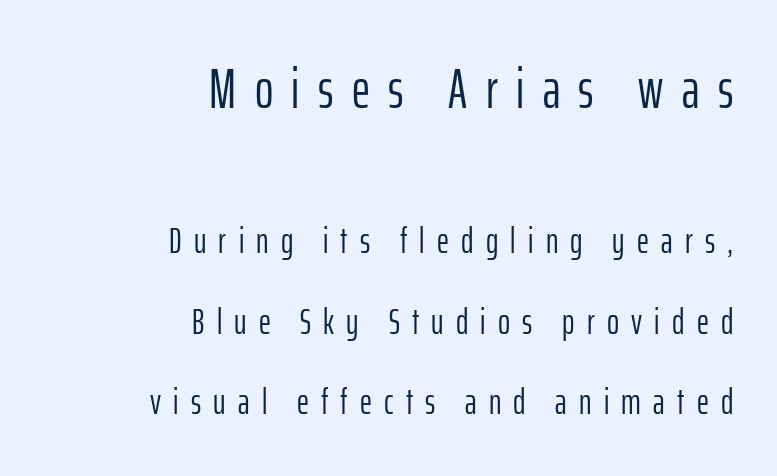
Q: Is the text bold? A: No.
Q: Is the text italic (slanted)? A: No, it is upright.
Q: Is the typeface a serif or a sans-serif typeface? A: Sans-serif.
Q: Is the text underlined? A: No.
Q: How is the paragraph aligned? A: Right-aligned.
Q: Is the spacing between letters normal or unusually wide? A: Unusually wide.
Q: Is the spacing between lines tight, normal or loose? A: Loose.
Q: Which block of text is set in a larger size, the first (top) or the second (bottom)? A: The first (top) one.
Q: Width (condensed, normal, or wide)? A: Condensed.
Q: Stroke contrast? A: Low.
Q: x-height? A: Medium.
Q: Monospaced? A: No.
